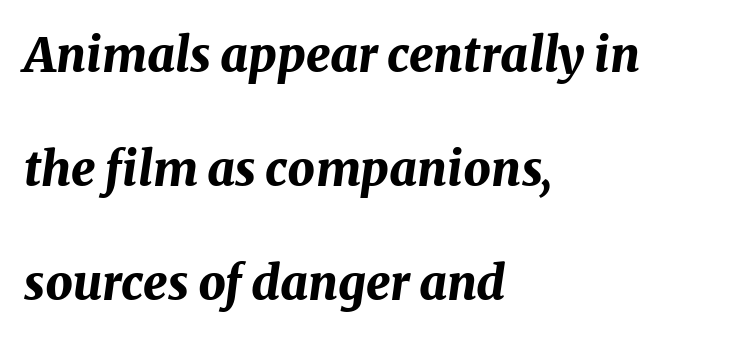
The image shows 48 px bold type, italic (leaning right); set left-aligned, loose line spacing (2.38x), normal letter spacing, not underlined; medium stroke contrast and a medium x-height.
